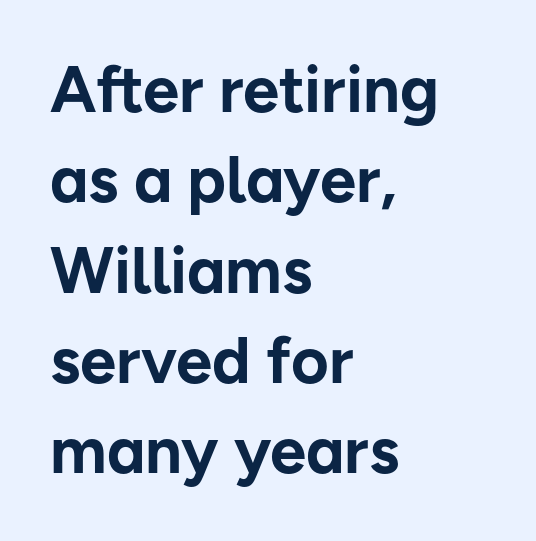
Q: Is the text bold? A: Yes.
Q: Is the text italic (slanted)? A: No, it is upright.
Q: Is the typeface a serif or a sans-serif typeface? A: Sans-serif.
Q: Is the text underlined? A: No.
Q: How is the paragraph aligned? A: Left-aligned.
Q: Is the spacing between letters normal or unusually wide? A: Normal.
Q: Is the spacing between lines tight, normal or loose? A: Normal.
Q: Width (condensed, normal, or wide)? A: Normal.
Q: Stroke contrast? A: Low.
Q: x-height? A: Medium.
Q: Monospaced? A: No.
